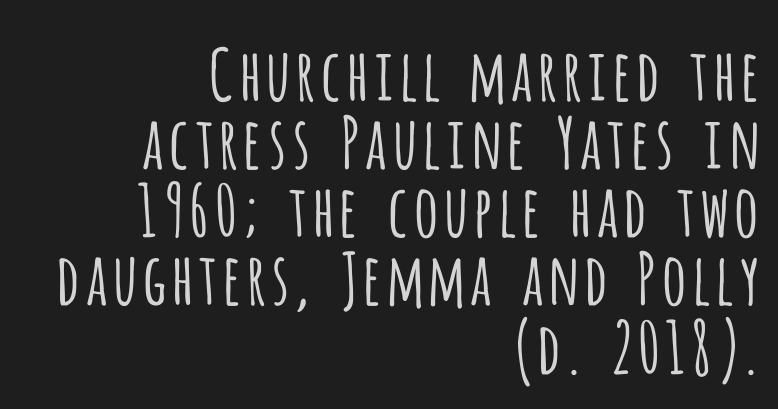
Q: Is the text bold? A: No.
Q: Is the text italic (slanted)? A: No, it is upright.
Q: Is the typeface a serif or a sans-serif typeface? A: Sans-serif.
Q: Is the text underlined? A: No.
Q: How is the paragraph aligned? A: Right-aligned.
Q: Is the spacing between letters normal or unusually wide? A: Normal.
Q: Is the spacing between lines tight, normal or loose? A: Tight.
Q: Width (condensed, normal, or wide)? A: Condensed.
Q: Stroke contrast? A: Low.
Q: x-height? A: Large.
Q: Monospaced? A: No.
